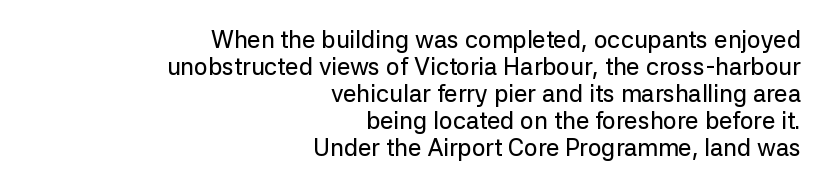
This is roman type, the default non-slanted kind. Vertical spacing — tight. The rendering anchors every line to the right-hand side. Check under the words: just untouched page.
